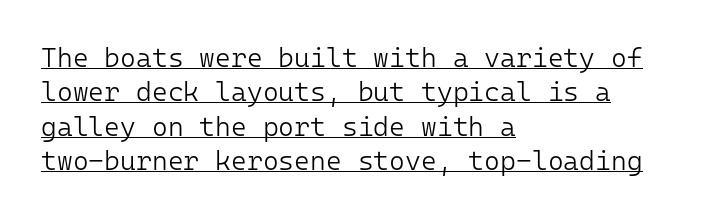
{"italic": "no", "bold": "no", "underline": "yes", "align": "left", "line_spacing": "normal", "line_spacing_ratio": 1.27, "letter_spacing": "normal", "letter_spacing_em": 0.0, "glyph_px": 27}
